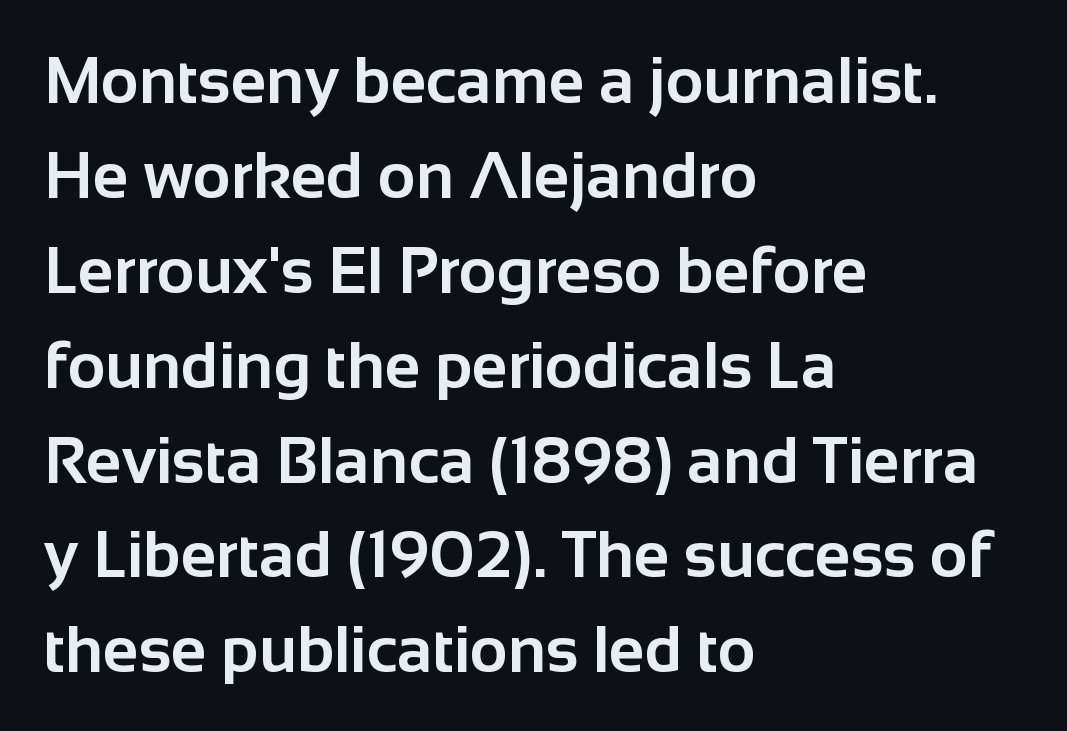
The image shows 65 px bold sans-serif type, upright; set left-aligned, normal line spacing (1.46x), normal letter spacing, not underlined; low stroke contrast and a medium x-height.
